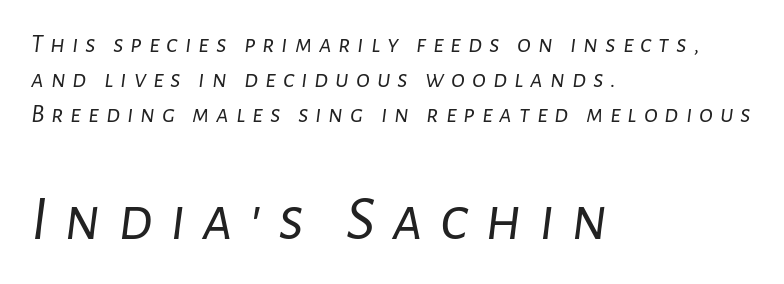
{"italic": "yes", "lean": "right", "slant_degrees": 7, "bold": "no", "weight": "light", "width": "normal", "stroke_contrast": "low", "x_height": "medium", "monospaced": "no", "underline": "no", "align": "left", "line_spacing": "normal", "line_spacing_ratio": 1.35, "letter_spacing": "wide", "letter_spacing_em": 0.26, "larger_block": "second", "size_ratio": 2.46, "glyph_px": 64}
